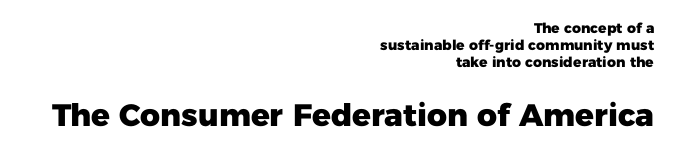
Q: Is the text bold? A: Yes.
Q: Is the text italic (slanted)? A: No, it is upright.
Q: Is the typeface a serif or a sans-serif typeface? A: Sans-serif.
Q: Is the text underlined? A: No.
Q: How is the paragraph aligned? A: Right-aligned.
Q: Is the spacing between letters normal or unusually wide? A: Normal.
Q: Which block of text is set in a larger size, the first (top) or the second (bottom)? A: The second (bottom) one.
Q: Width (condensed, normal, or wide)? A: Normal.
Q: Stroke contrast? A: Low.
Q: x-height? A: Medium.
Q: Monospaced? A: No.
